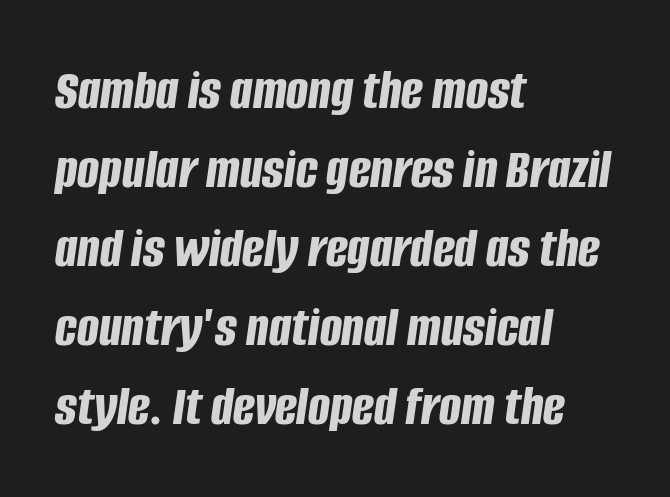
{"italic": "yes", "lean": "right", "slant_degrees": 8, "bold": "yes", "weight": "bold", "width": "condensed", "stroke_contrast": "low", "x_height": "large", "monospaced": "no", "underline": "no", "align": "left", "line_spacing": "normal", "line_spacing_ratio": 1.36, "letter_spacing": "normal", "letter_spacing_em": 0.0, "glyph_px": 58}
